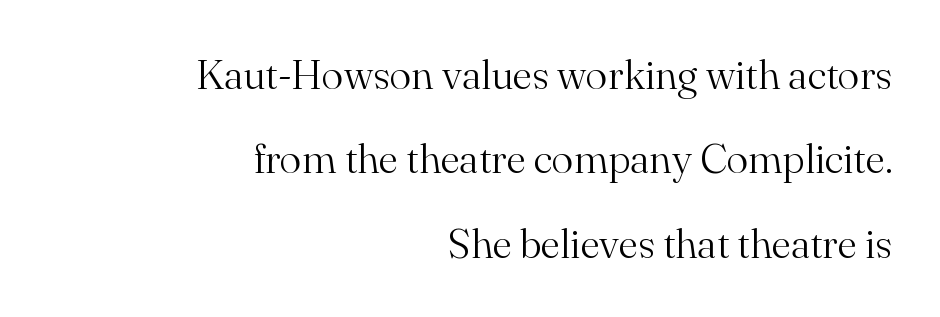
Q: Is the text bold? A: No.
Q: Is the text italic (slanted)? A: No, it is upright.
Q: Is the typeface a serif or a sans-serif typeface? A: Serif.
Q: Is the text underlined? A: No.
Q: How is the paragraph aligned? A: Right-aligned.
Q: Is the spacing between letters normal or unusually wide? A: Normal.
Q: Is the spacing between lines tight, normal or loose? A: Loose.
Q: Width (condensed, normal, or wide)? A: Normal.
Q: Stroke contrast? A: Medium.
Q: x-height? A: Small.
Q: Monospaced? A: No.
